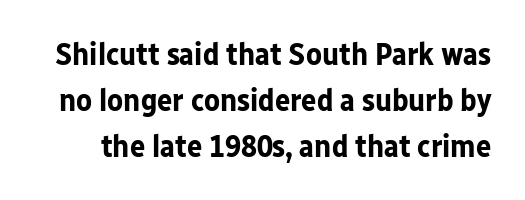
The image shows 32 px bold sans-serif type, upright; set normal line spacing (1.43x), normal letter spacing, not underlined; low stroke contrast and a medium x-height.
